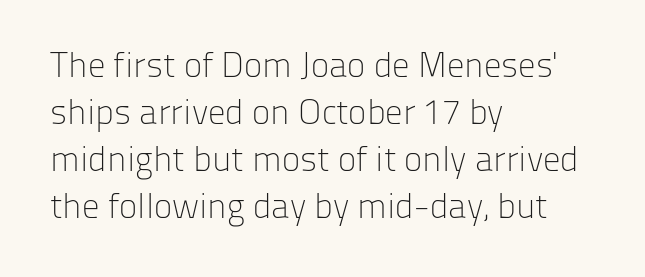
Honestly, the letter spacing is just normal — you wouldn't notice it. These lines are rendered in a variable-pitch font. Counters stay open thanks to moderate or lighter strokes. Plain, unruled lines of type.
